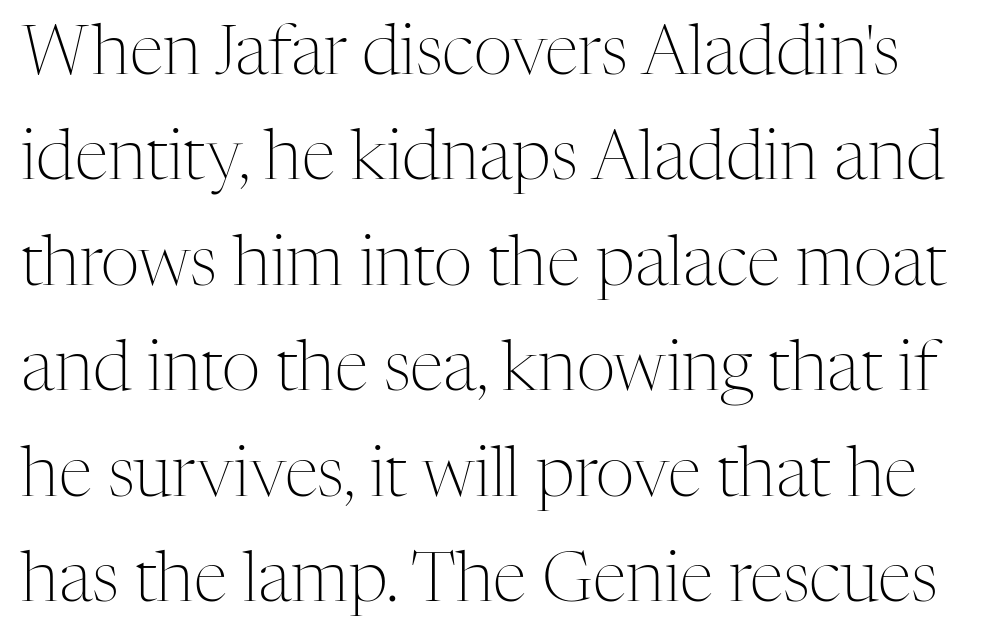
{"serif": "yes", "italic": "no", "bold": "no", "weight": "light", "width": "normal", "stroke_contrast": "medium", "x_height": "medium", "monospaced": "no", "underline": "no", "line_spacing": "normal", "line_spacing_ratio": 1.55, "letter_spacing": "normal", "letter_spacing_em": 0.0, "glyph_px": 68}
